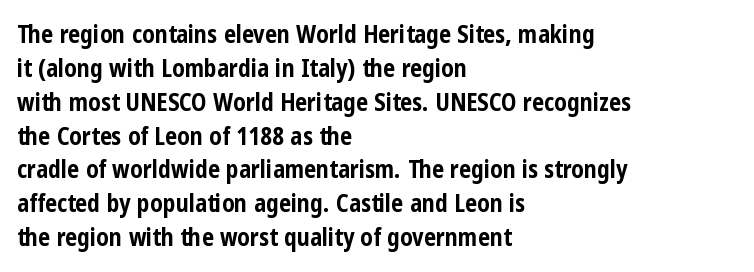
Check under the words: just untouched page. The lettering stays uniformly vertical, giving the passage a roman look. Does the weight exceed regular? Yes, all the way to bold. Leading: standard.
